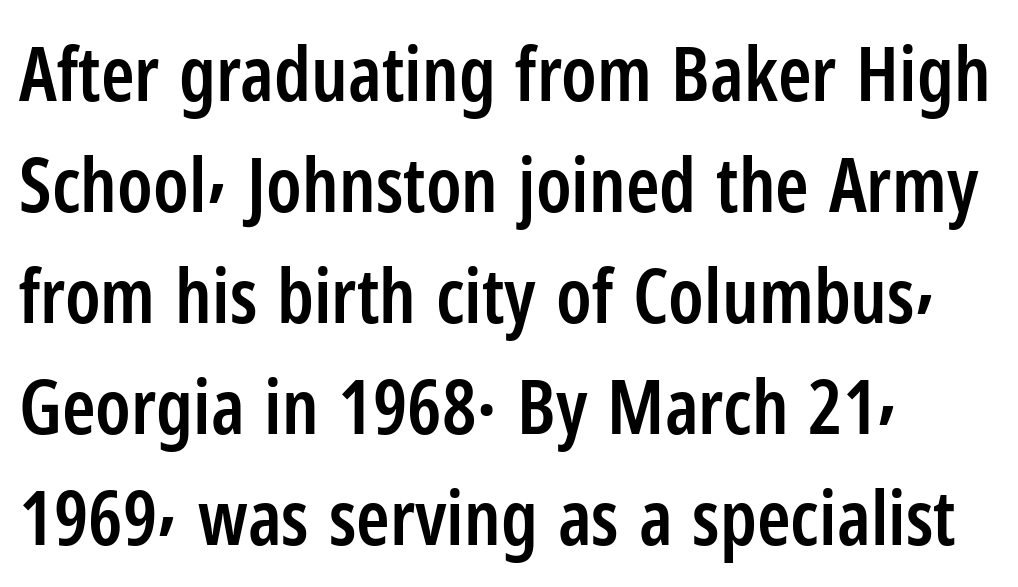
In CSS terms this would be text-align: left. The designer went with a sans here, leaving each stem footless. How are the letters spaced? Ordinarily, with no added tracking. The letters advance in unequal steps, a hallmark of proportional type. This is the regular roman posture of the typeface. Words float on clear page, feet unadorned.
